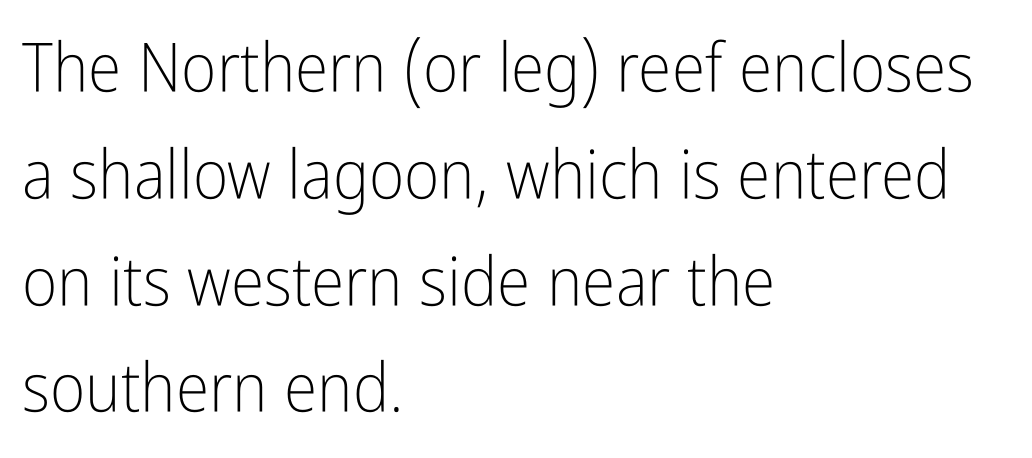
Q: Is the text bold? A: No.
Q: Is the text italic (slanted)? A: No, it is upright.
Q: Is the typeface a serif or a sans-serif typeface? A: Sans-serif.
Q: Is the text underlined? A: No.
Q: How is the paragraph aligned? A: Left-aligned.
Q: Is the spacing between letters normal or unusually wide? A: Normal.
Q: Is the spacing between lines tight, normal or loose? A: Normal.
Q: Width (condensed, normal, or wide)? A: Condensed.
Q: Stroke contrast? A: Low.
Q: x-height? A: Medium.
Q: Monospaced? A: No.
